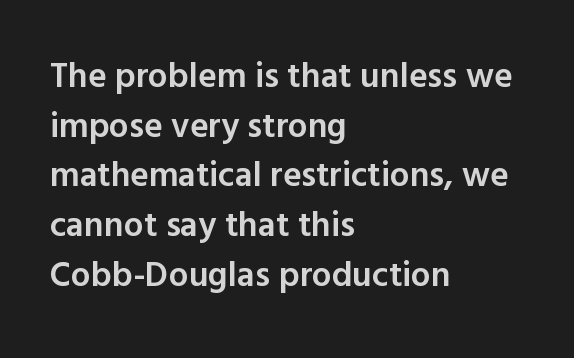
The image shows 35 px semibold sans-serif type, upright; set left-aligned, normal line spacing (1.42x), normal letter spacing, not underlined; a medium x-height.
